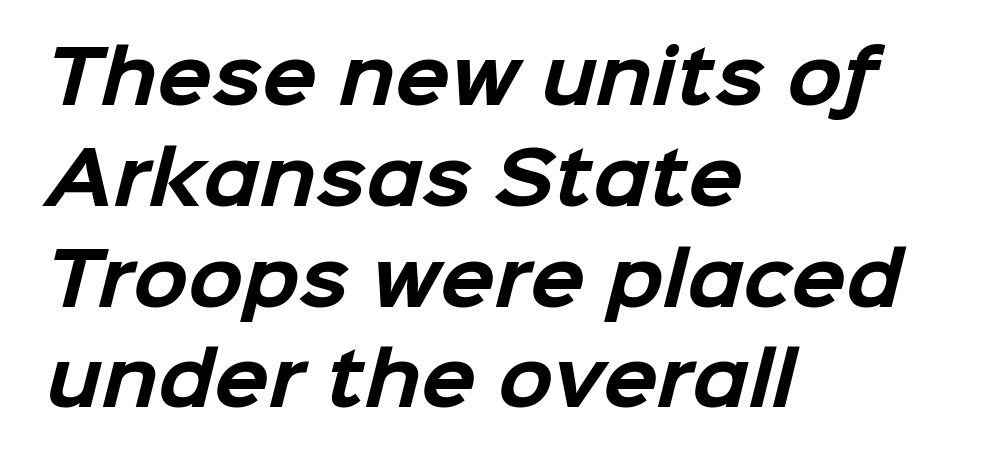
Q: Is the text bold? A: Yes.
Q: Is the typeface a serif or a sans-serif typeface? A: Sans-serif.
Q: Is the text underlined? A: No.
Q: How is the paragraph aligned? A: Left-aligned.
Q: Is the spacing between letters normal or unusually wide? A: Normal.
Q: Is the spacing between lines tight, normal or loose? A: Normal.
Q: Width (condensed, normal, or wide)? A: Normal.
Q: Stroke contrast? A: Low.
Q: x-height? A: Medium.
Q: Monospaced? A: No.
